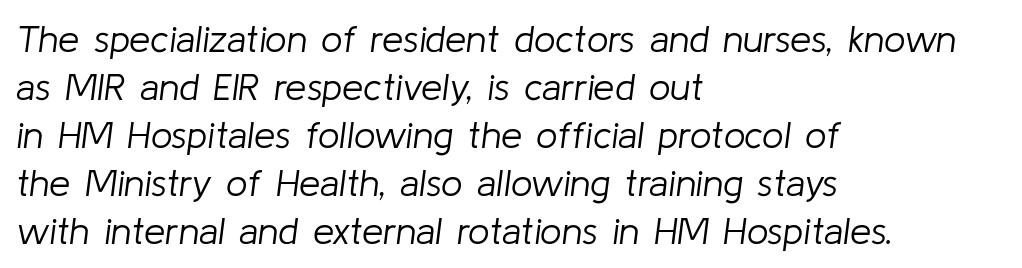
The image shows 38 px light type, italic (leaning right); set left-aligned, normal line spacing (1.26x), normal letter spacing, not underlined; low stroke contrast and a medium x-height.
